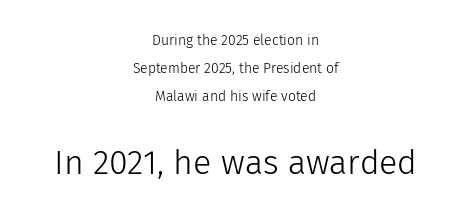
Q: Is the text bold? A: No.
Q: Is the text italic (slanted)? A: No, it is upright.
Q: Is the typeface a serif or a sans-serif typeface? A: Sans-serif.
Q: Is the text underlined? A: No.
Q: How is the paragraph aligned? A: Centered.
Q: Is the spacing between letters normal or unusually wide? A: Normal.
Q: Is the spacing between lines tight, normal or loose? A: Loose.
Q: Which block of text is set in a larger size, the first (top) or the second (bottom)? A: The second (bottom) one.
Q: Width (condensed, normal, or wide)? A: Normal.
Q: Stroke contrast? A: Low.
Q: x-height? A: Medium.
Q: Monospaced? A: No.
